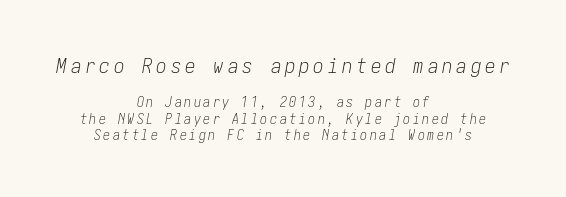
Q: Is the text bold? A: No.
Q: Is the text italic (slanted)? A: Yes, it leans right by about 10 degrees.
Q: Is the text underlined? A: No.
Q: How is the paragraph aligned? A: Centered.
Q: Which block of text is set in a larger size, the first (top) or the second (bottom)? A: The first (top) one.
